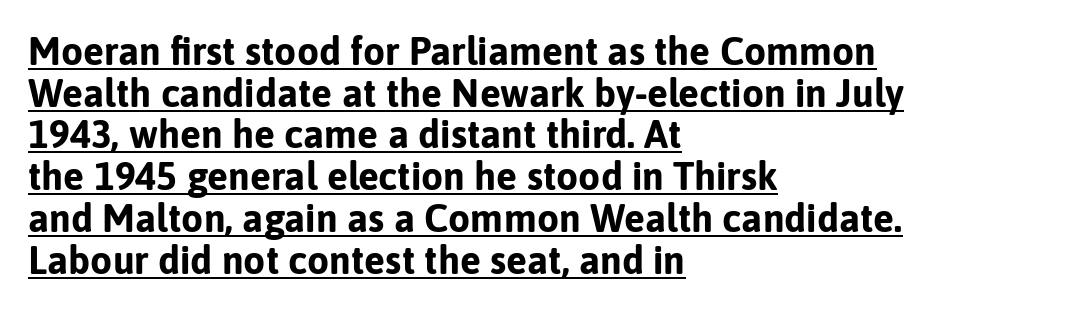
The image shows 39 px bold sans-serif type, upright; set left-aligned, tight line spacing (1.07x), normal letter spacing, underlined; low stroke contrast and a medium x-height.
